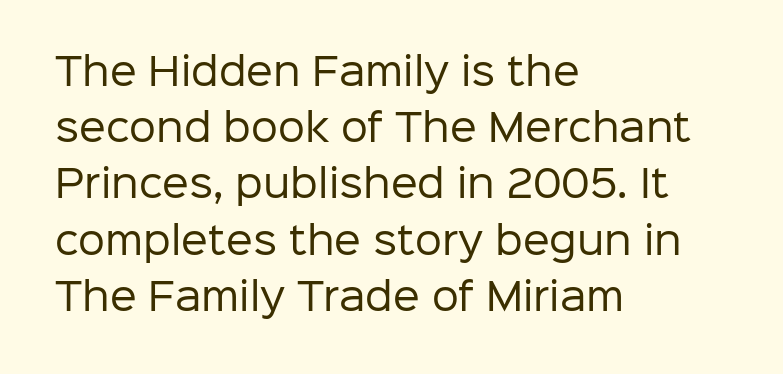
Q: Is the text bold? A: No.
Q: Is the text italic (slanted)? A: No, it is upright.
Q: Is the typeface a serif or a sans-serif typeface? A: Sans-serif.
Q: Is the text underlined? A: No.
Q: How is the paragraph aligned? A: Left-aligned.
Q: Is the spacing between letters normal or unusually wide? A: Normal.
Q: Is the spacing between lines tight, normal or loose? A: Normal.
Q: Width (condensed, normal, or wide)? A: Normal.
Q: Stroke contrast? A: Low.
Q: x-height? A: Medium.
Q: Monospaced? A: No.
